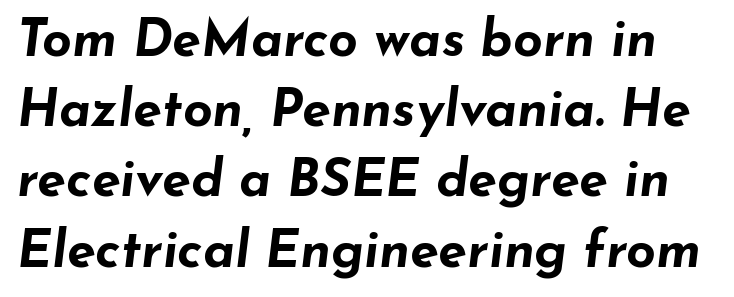
The rendering uses natural spacing where letterforms have individual widths. Chunky letters — that's bold for sure. Underline: absent. The line-height multiplier appears to be the usual default. Tracking here is standard; glyphs follow each other at the usual distance. Observe the lean: these are italic letterforms.
